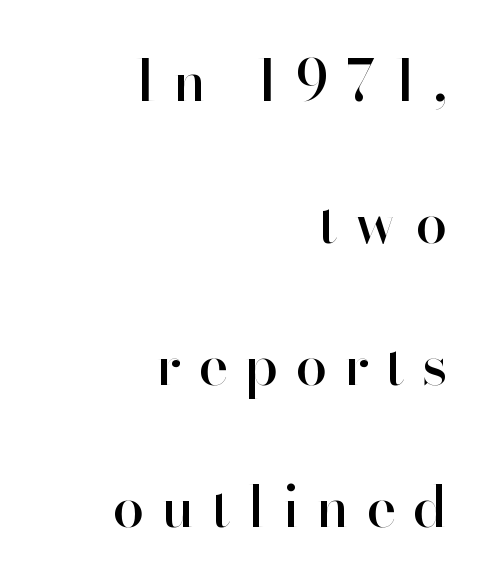
The image shows 57 px sans-serif type, upright; set right-aligned, loose line spacing (2.49x), unusually wide letter spacing (+0.29 em), not underlined; high stroke contrast and a small x-height.
